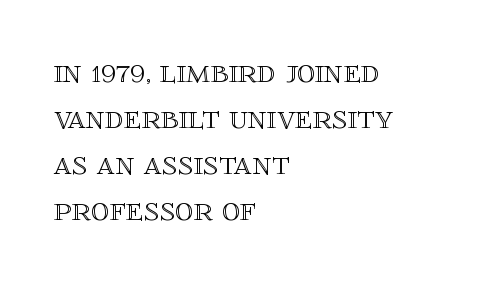
Q: Is the text italic (slanted)? A: No, it is upright.
Q: Is the text underlined? A: No.
Q: How is the paragraph aligned? A: Left-aligned.
Q: Is the spacing between letters normal or unusually wide? A: Normal.
Q: Is the spacing between lines tight, normal or loose? A: Normal.
Q: Width (condensed, normal, or wide)? A: Normal.
Q: x-height? A: Large.
Q: Monospaced? A: No.
